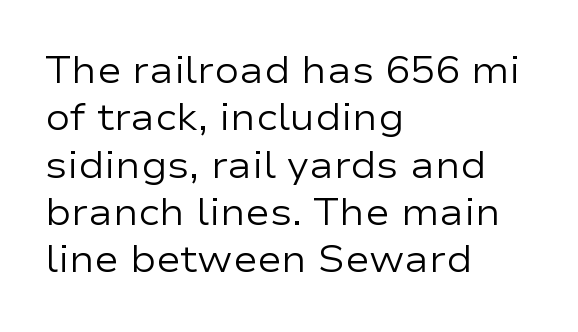
Q: Is the text bold? A: No.
Q: Is the text italic (slanted)? A: No, it is upright.
Q: Is the typeface a serif or a sans-serif typeface? A: Sans-serif.
Q: Is the text underlined? A: No.
Q: How is the paragraph aligned? A: Left-aligned.
Q: Is the spacing between letters normal or unusually wide? A: Normal.
Q: Is the spacing between lines tight, normal or loose? A: Normal.
Q: Width (condensed, normal, or wide)? A: Wide.
Q: Stroke contrast? A: Low.
Q: x-height? A: Medium.
Q: Monospaced? A: No.
